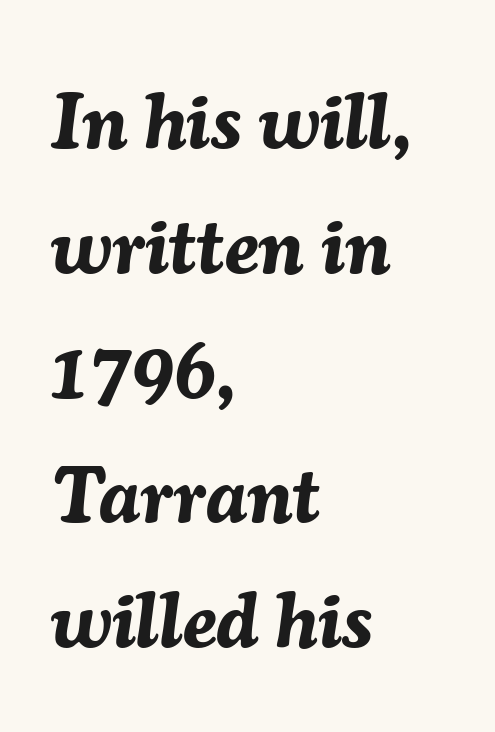
The image shows 78 px bold type, italic (leaning right); set left-aligned, normal line spacing (1.6x), normal letter spacing, not underlined; medium stroke contrast and a medium x-height.
